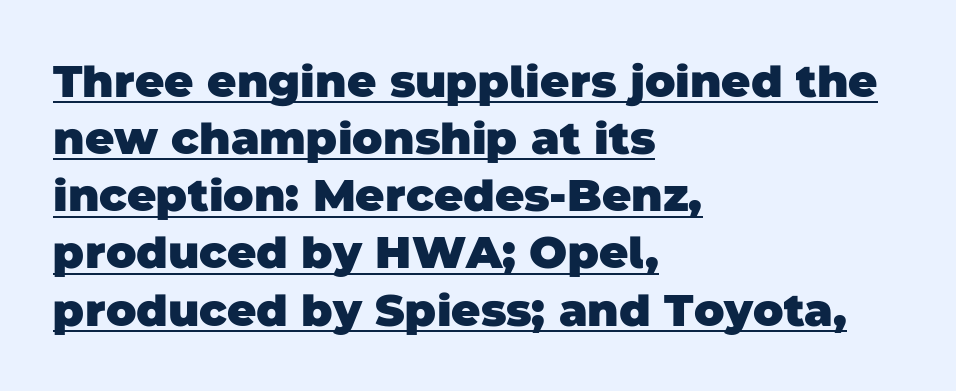
{"serif": "no", "bold": "yes", "weight": "heavy", "width": "normal", "stroke_contrast": "low", "x_height": "large", "monospaced": "no", "underline": "yes", "align": "left", "line_spacing": "normal", "line_spacing_ratio": 1.27, "letter_spacing": "normal", "letter_spacing_em": 0.0, "glyph_px": 45}
